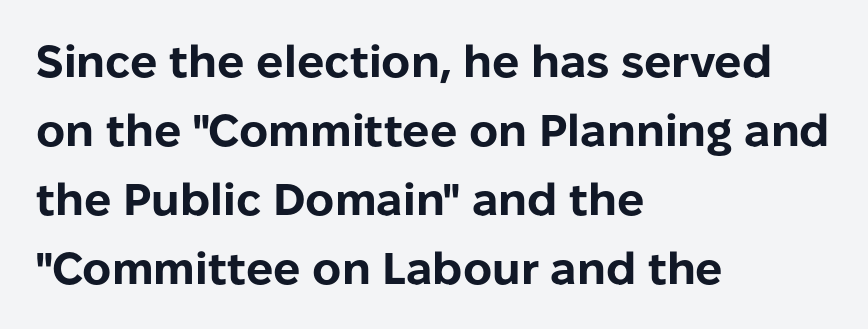
Q: Is the text bold? A: Yes.
Q: Is the text italic (slanted)? A: No, it is upright.
Q: Is the typeface a serif or a sans-serif typeface? A: Sans-serif.
Q: Is the text underlined? A: No.
Q: How is the paragraph aligned? A: Left-aligned.
Q: Is the spacing between letters normal or unusually wide? A: Normal.
Q: Is the spacing between lines tight, normal or loose? A: Normal.
Q: Width (condensed, normal, or wide)? A: Normal.
Q: Stroke contrast? A: Low.
Q: x-height? A: Medium.
Q: Monospaced? A: No.
